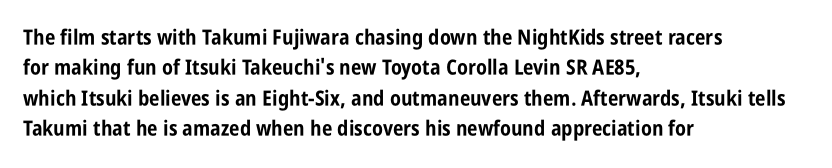
Q: Is the text bold? A: Yes.
Q: Is the text italic (slanted)? A: No, it is upright.
Q: Is the text underlined? A: No.
Q: How is the paragraph aligned? A: Left-aligned.
Q: Is the spacing between letters normal or unusually wide? A: Normal.
Q: Is the spacing between lines tight, normal or loose? A: Normal.
